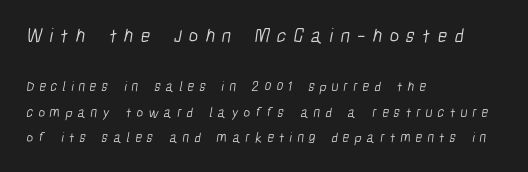
{"bold": "no", "underline": "no", "align": "left", "line_spacing_ratio": 1.84, "letter_spacing": "wide", "letter_spacing_em": 0.36, "larger_block": "first", "size_ratio": 1.43, "glyph_px": 20}
